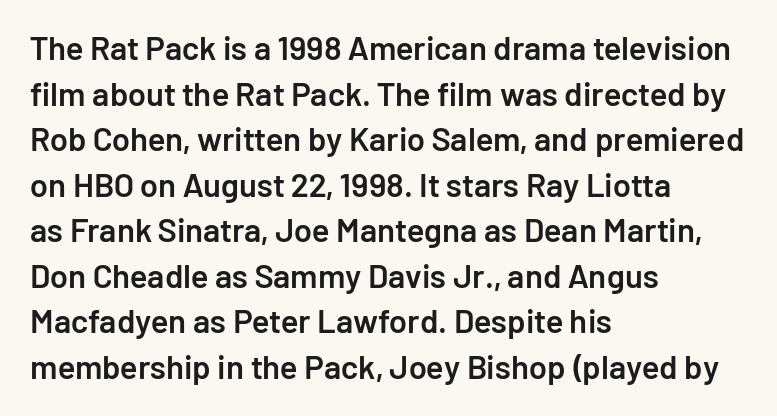
Every row of glyphs begins at an identical x-position on the left. In terms of leading, this rendering sits right in the middle. This sample uses an upright cut, with every glyph sitting square on the baseline. These words are printed semibold, heavier than regular yet not bold. Is this a fixed-width face? No — the glyphs have proportional, varying widths.
